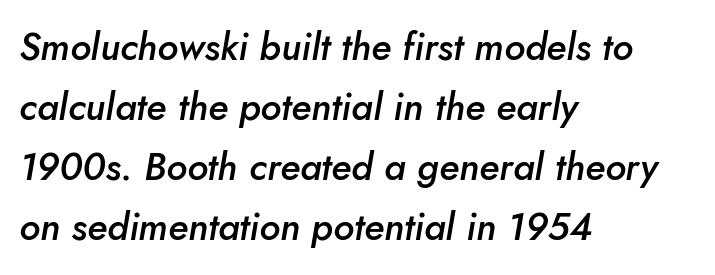
{"italic": "yes", "lean": "right", "slant_degrees": 10, "bold": "semi", "weight": "semibold", "width": "normal", "stroke_contrast": "low", "x_height": "small", "monospaced": "no", "underline": "no", "align": "left", "line_spacing": "normal", "line_spacing_ratio": 1.58, "letter_spacing": "normal", "letter_spacing_em": 0.0, "glyph_px": 38}
